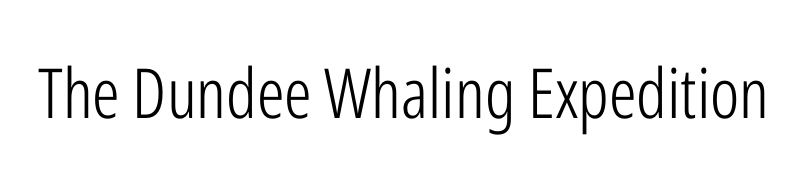
Stroke terminals: plain, sans-serif. There is no visible air inserted between adjacent glyphs. Italic? Not at all — the glyphs are vertical. Note the varied advance widths — an 'i' is clearly narrower than an 'm'.
